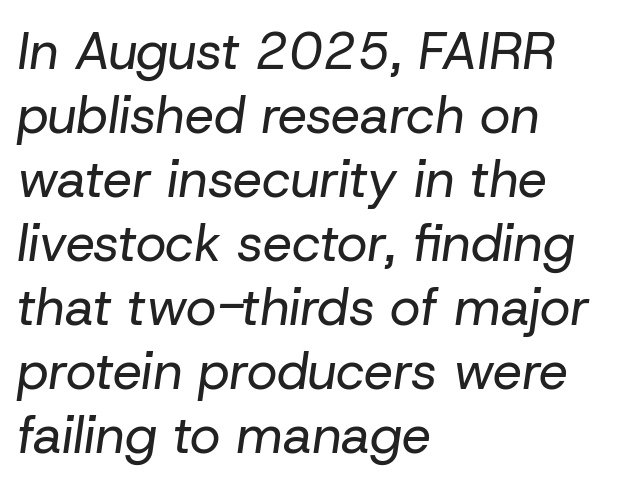
Q: Is the text bold? A: No.
Q: Is the text italic (slanted)? A: Yes, it leans right by about 8 degrees.
Q: Is the text underlined? A: No.
Q: How is the paragraph aligned? A: Left-aligned.
Q: Is the spacing between letters normal or unusually wide? A: Normal.
Q: Width (condensed, normal, or wide)? A: Normal.
Q: Stroke contrast? A: Low.
Q: x-height? A: Medium.
Q: Monospaced? A: No.
